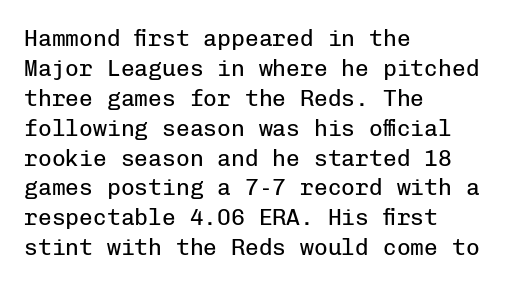
{"italic": "no", "bold": "no", "underline": "no", "align": "left", "line_spacing": "normal", "line_spacing_ratio": 1.3, "letter_spacing": "normal", "letter_spacing_em": 0.0, "glyph_px": 23}
